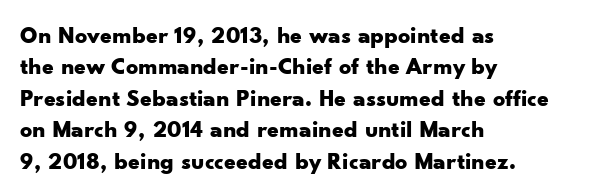
{"italic": "no", "bold": "yes", "underline": "no", "align": "left", "line_spacing": "normal", "line_spacing_ratio": 1.31, "letter_spacing": "normal", "letter_spacing_em": 0.0, "glyph_px": 24}
